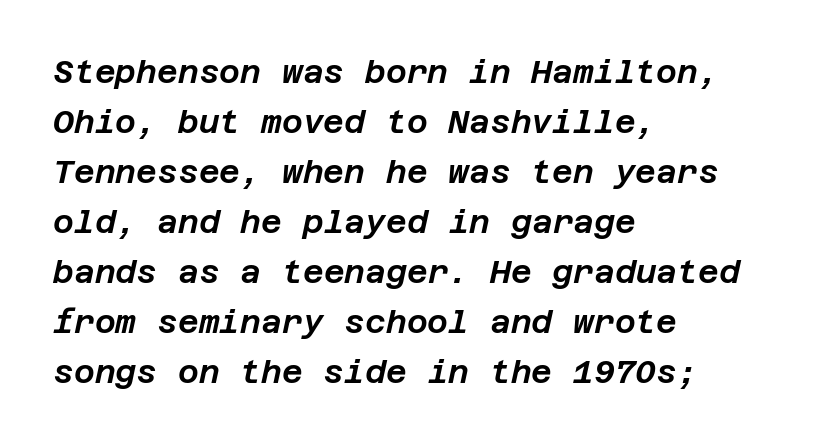
{"italic": "yes", "lean": "right", "slant_degrees": 12, "width": "normal", "stroke_contrast": "low", "x_height": "large", "underline": "no", "align": "left", "line_spacing": "normal", "line_spacing_ratio": 1.56, "letter_spacing": "normal", "letter_spacing_em": 0.0, "glyph_px": 32}
